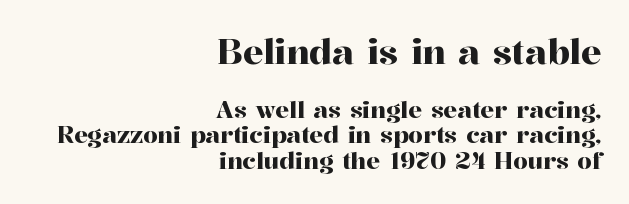
The image shows 34 px serif type, upright; set right-aligned, tight line spacing (1.11x), normal letter spacing, not underlined; the first (top) block is 1.48x larger; high stroke contrast and a medium x-height.
